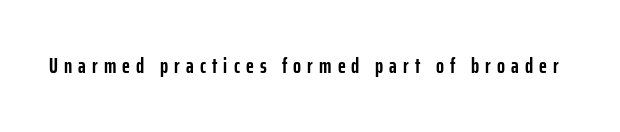
Nobody drew a line under any word here. The lettering holds an erect, upright posture throughout. Is the letter spacing exaggerated? Yes — the characters are pushed far apart. Caption: bold face, heavy strokes.
